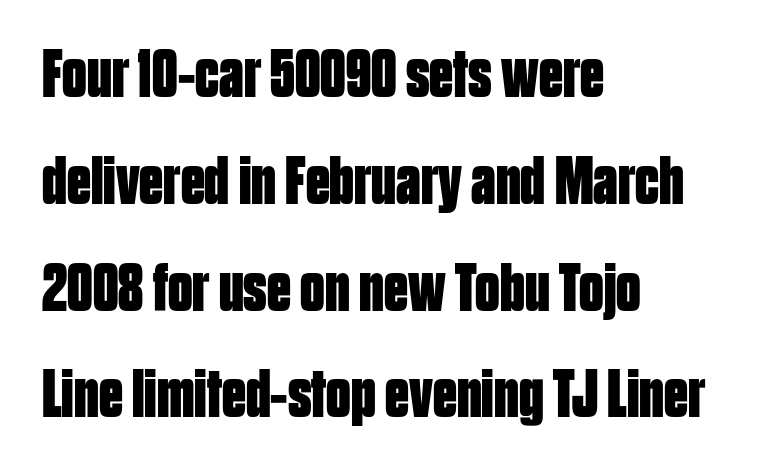
Q: Is the text bold? A: Yes.
Q: Is the text italic (slanted)? A: No, it is upright.
Q: Is the typeface a serif or a sans-serif typeface? A: Sans-serif.
Q: Is the text underlined? A: No.
Q: How is the paragraph aligned? A: Left-aligned.
Q: Is the spacing between letters normal or unusually wide? A: Normal.
Q: Is the spacing between lines tight, normal or loose? A: Normal.
Q: Width (condensed, normal, or wide)? A: Condensed.
Q: Stroke contrast? A: Low.
Q: x-height? A: Large.
Q: Monospaced? A: No.
